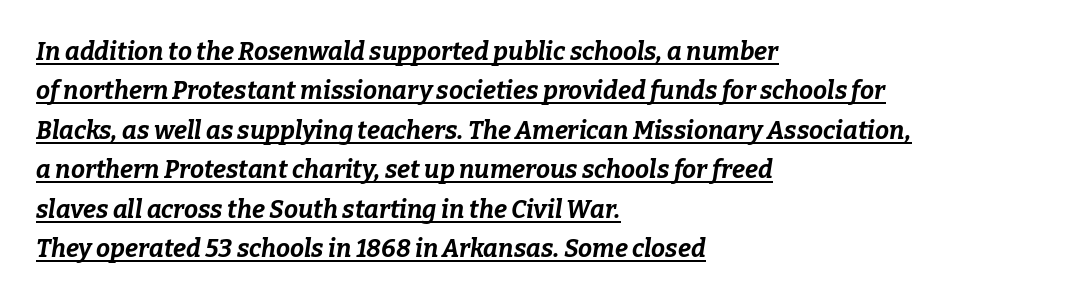
The image shows 25 px bold type, italic (leaning right); set left-aligned, normal line spacing (1.58x), normal letter spacing, underlined.
